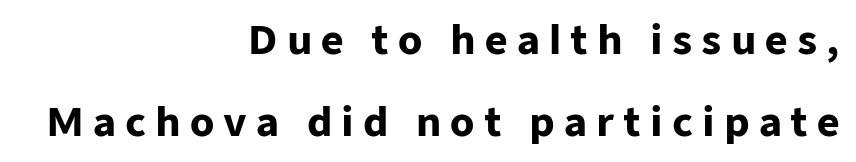
{"serif": "no", "italic": "no", "bold": "yes", "weight": "heavy", "width": "normal", "stroke_contrast": "low", "x_height": "medium", "monospaced": "no", "underline": "no", "align": "right", "line_spacing": "loose", "line_spacing_ratio": 2.1, "letter_spacing": "wide", "letter_spacing_em": 0.23, "glyph_px": 39}
